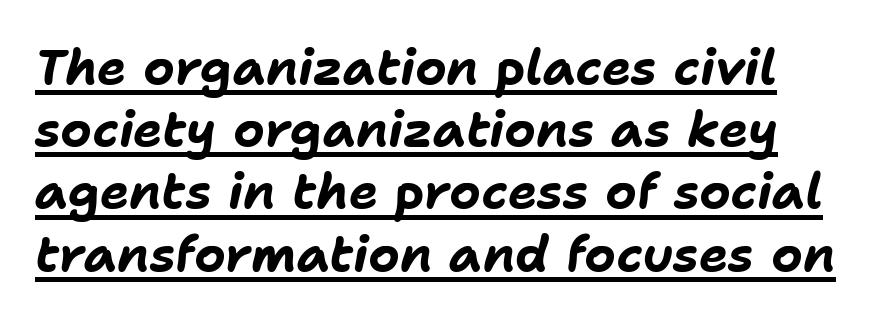
{"italic": "yes", "lean": "right", "slant_degrees": 11, "bold": "yes", "weight": "bold", "width": "normal", "stroke_contrast": "low", "x_height": "medium", "monospaced": "no", "underline": "yes", "line_spacing": "normal", "line_spacing_ratio": 1.27, "letter_spacing": "normal", "letter_spacing_em": 0.0, "glyph_px": 49}
